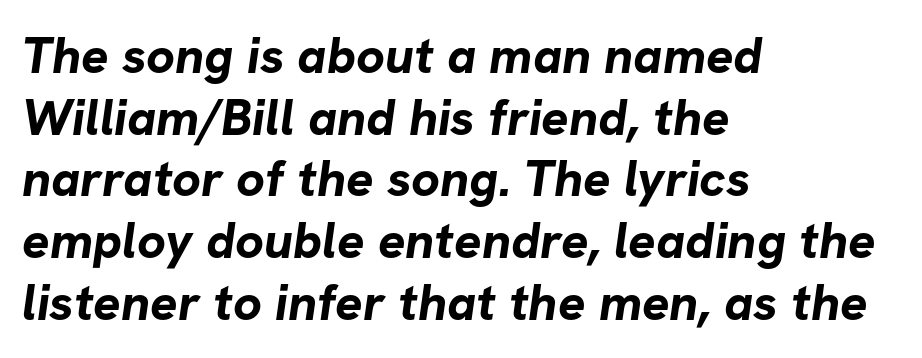
The typesetting leans heavy: a genuine bold. Honestly, the letter spacing is just normal — you wouldn't notice it. The typesetter chose a ragged-right arrangement here. The face used here is proportionally spaced, like ordinary book or web type. Is this a sans? Yes — the strokes have no serifs. The words here are not underlined.
